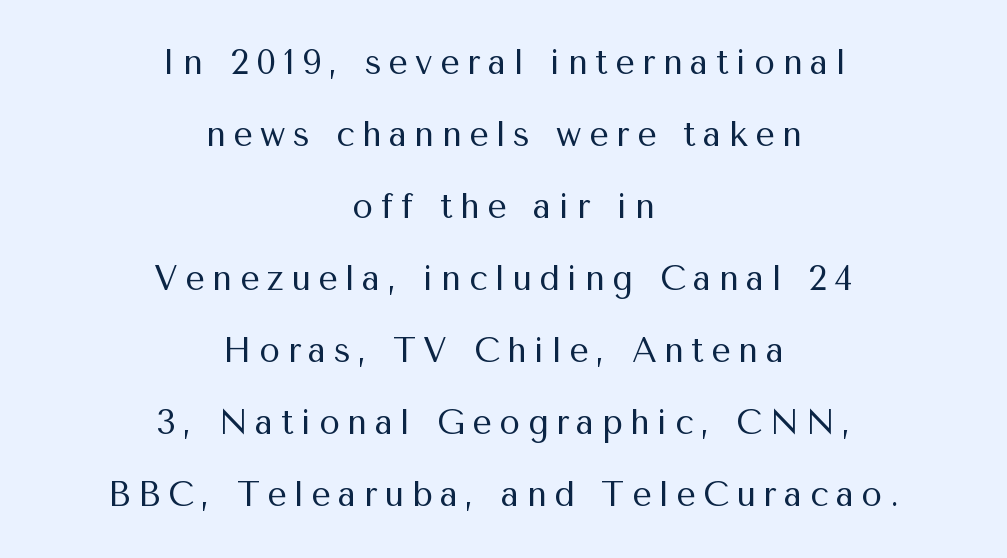
Observe the absence of serifs on each vertical stroke in this sample. Do the letters lean? They stand straight. Do the characters align in a grid? No, the font is proportional. Descender tails drop into unmarked territory.
